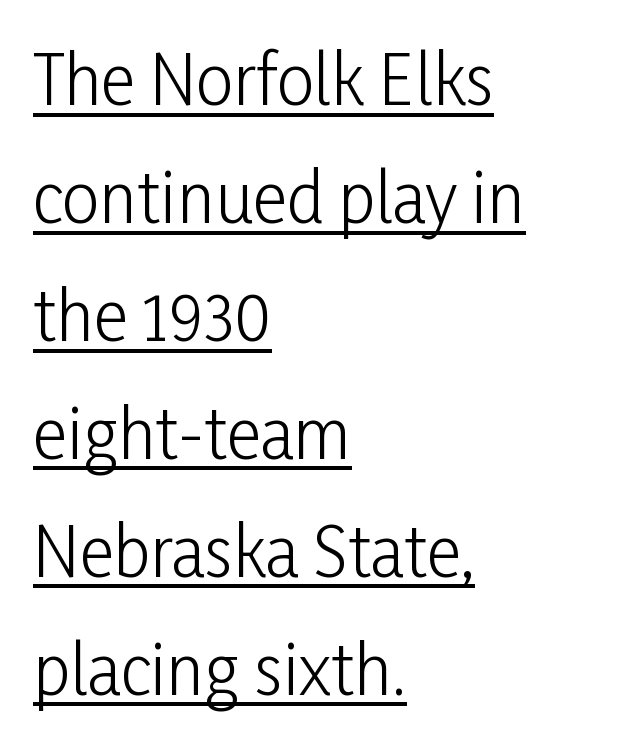
Note the varied advance widths — an 'i' is clearly narrower than an 'm'. Caption: face not bold, strokes unweighted. The paragraph has a hard left edge and a soft right edge. Typographically, this falls in the sans-serif category. The passage shown is underscored from start to finish. The gaps between neighbouring characters are ordinary and unremarkable.
